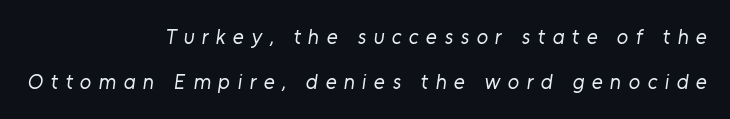
Q: Is the text bold? A: No.
Q: Is the text underlined? A: No.
Q: How is the paragraph aligned? A: Right-aligned.
Q: Is the spacing between letters normal or unusually wide? A: Unusually wide.
Q: Is the spacing between lines tight, normal or loose? A: Loose.
